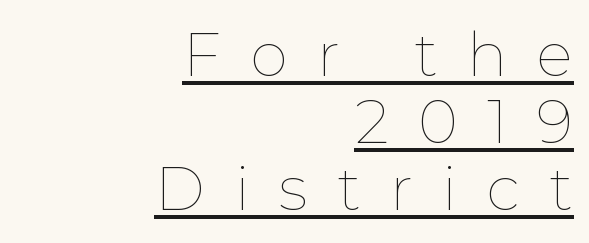
The image shows 61 px thin type, upright; set right-aligned, tight line spacing (1.1x), unusually wide letter spacing (+0.48 em), underlined; low stroke contrast and a medium x-height.
